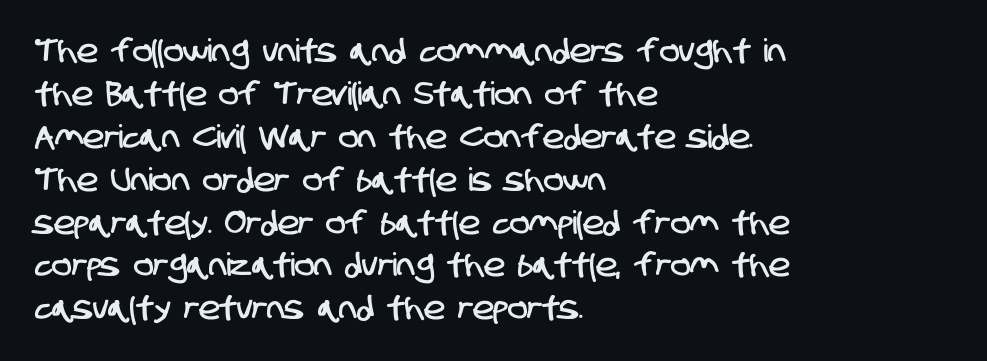
{"serif": "no", "width": "condensed", "stroke_contrast": "low", "x_height": "large", "monospaced": "no", "underline": "no", "align": "left", "line_spacing": "normal", "line_spacing_ratio": 1.34, "letter_spacing": "normal", "letter_spacing_em": 0.0, "glyph_px": 32}
